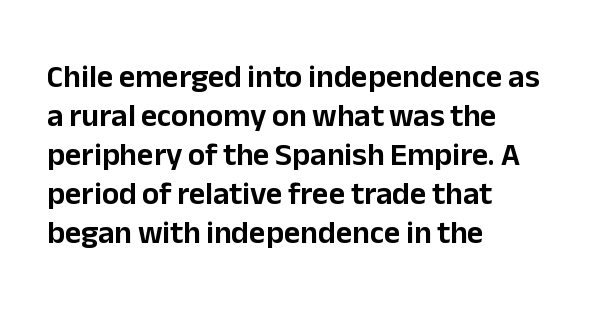
Q: Is the text italic (slanted)? A: No, it is upright.
Q: Is the typeface a serif or a sans-serif typeface? A: Sans-serif.
Q: Is the text underlined? A: No.
Q: How is the paragraph aligned? A: Left-aligned.
Q: Is the spacing between letters normal or unusually wide? A: Normal.
Q: Width (condensed, normal, or wide)? A: Normal.
Q: Stroke contrast? A: Low.
Q: x-height? A: Medium.
Q: Monospaced? A: No.
